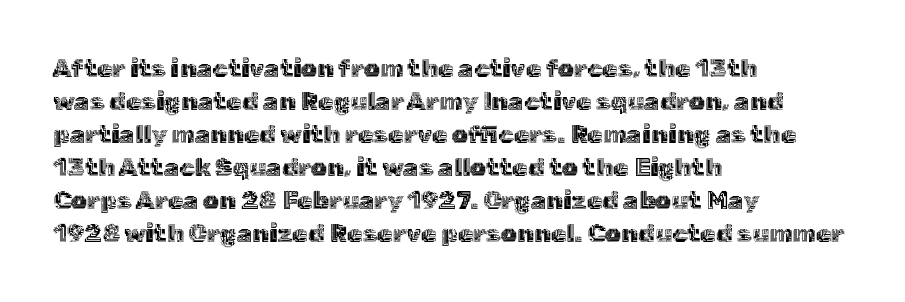
Q: Is the text italic (slanted)? A: No, it is upright.
Q: Is the text underlined? A: No.
Q: How is the paragraph aligned? A: Left-aligned.
Q: Is the spacing between letters normal or unusually wide? A: Normal.
Q: Is the spacing between lines tight, normal or loose? A: Normal.
